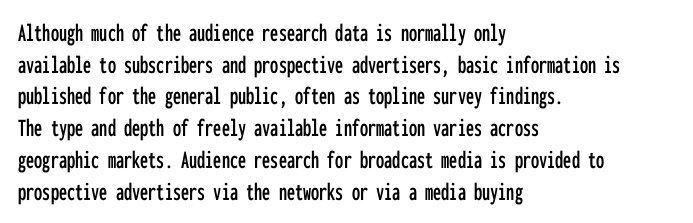
{"italic": "no", "underline": "no", "align": "left", "line_spacing_ratio": 1.22, "letter_spacing": "normal", "letter_spacing_em": 0.0, "glyph_px": 26}
